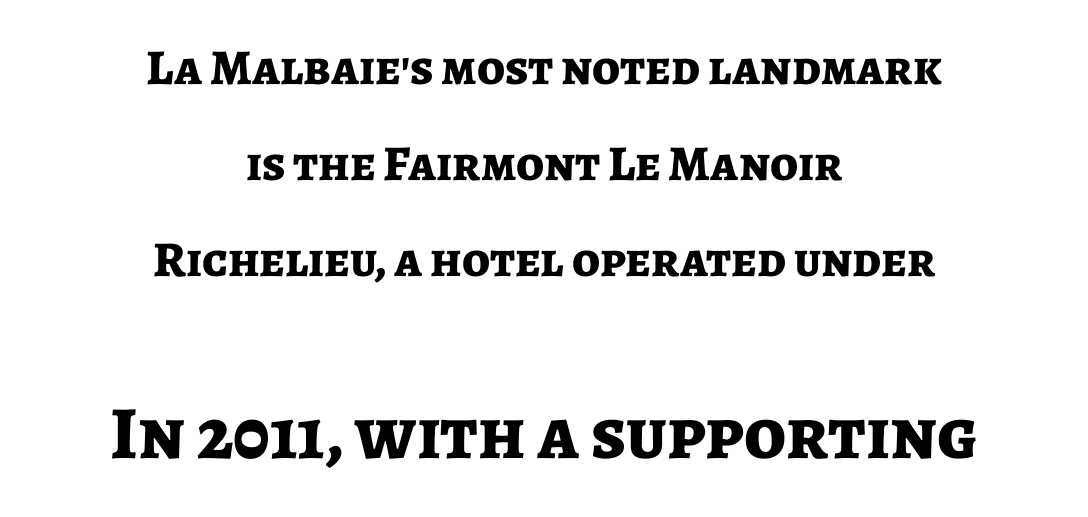
{"serif": "no", "italic": "no", "bold": "yes", "weight": "bold", "width": "normal", "stroke_contrast": "low", "x_height": "medium", "monospaced": "no", "underline": "no", "align": "center", "line_spacing": "loose", "line_spacing_ratio": 1.92, "letter_spacing": "normal", "letter_spacing_em": 0.0, "larger_block": "second", "size_ratio": 1.5, "glyph_px": 75}
